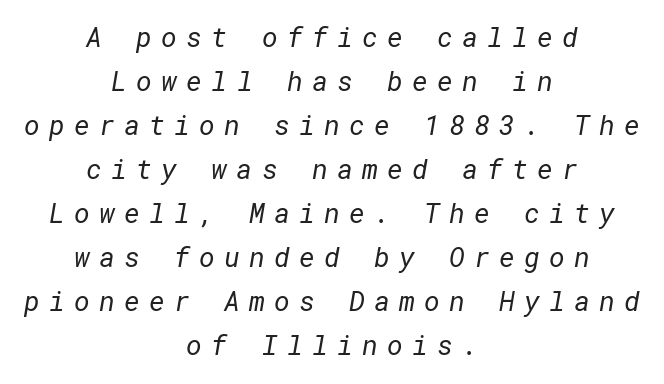
{"bold": "no", "underline": "no", "align": "center", "line_spacing": "normal", "line_spacing_ratio": 1.63, "letter_spacing": "wide", "letter_spacing_em": 0.34, "glyph_px": 27}
